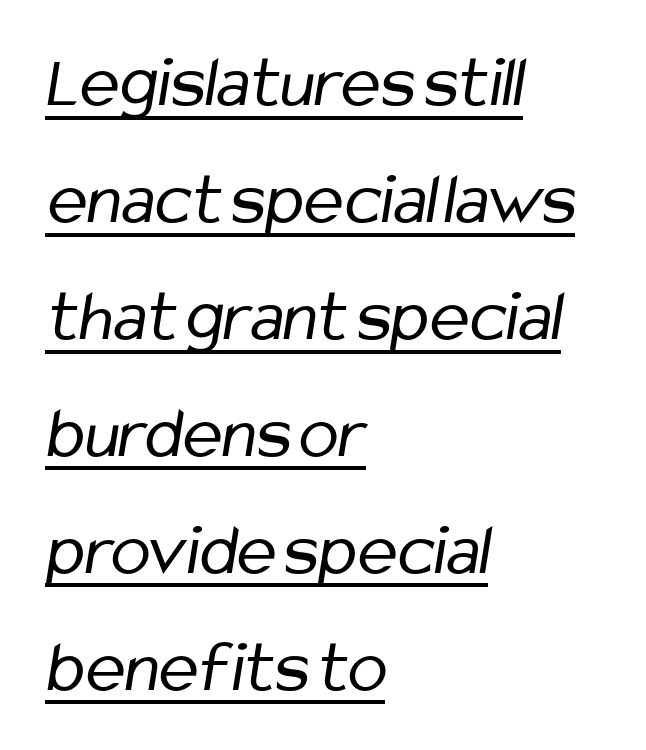
Q: Is the text bold? A: No.
Q: Is the typeface a serif or a sans-serif typeface? A: Sans-serif.
Q: Is the text underlined? A: Yes.
Q: How is the paragraph aligned? A: Left-aligned.
Q: Is the spacing between letters normal or unusually wide? A: Normal.
Q: Is the spacing between lines tight, normal or loose? A: Normal.
Q: Width (condensed, normal, or wide)? A: Condensed.
Q: Stroke contrast? A: Low.
Q: x-height? A: Medium.
Q: Monospaced? A: No.
